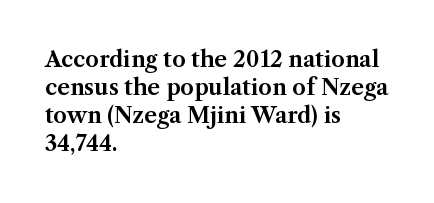
Q: Is the text italic (slanted)? A: No, it is upright.
Q: Is the text underlined? A: No.
Q: How is the paragraph aligned? A: Left-aligned.
Q: Is the spacing between letters normal or unusually wide? A: Normal.
Q: Is the spacing between lines tight, normal or loose? A: Normal.
